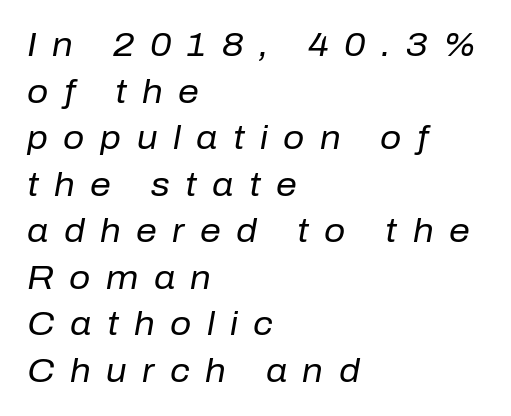
The image shows 33 px regular-weight type, italic (leaning right); set left-aligned, normal line spacing (1.41x), unusually wide letter spacing (+0.47 em), not underlined; low stroke contrast and a medium x-height.
